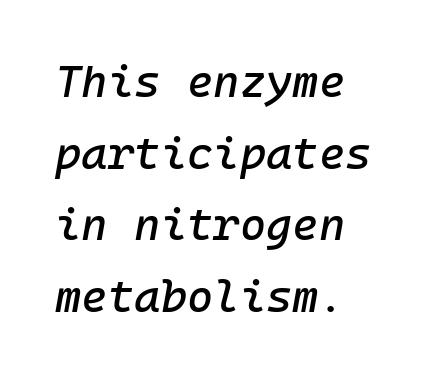
Each line starts at the same left margin while the right side varies. The space directly below the letters is spotless. How would I describe the line gaps? Plain and ordinary. Default kerning and tracking; the words read as compact shapes. The face used here has a pronounced slope to its letters.
